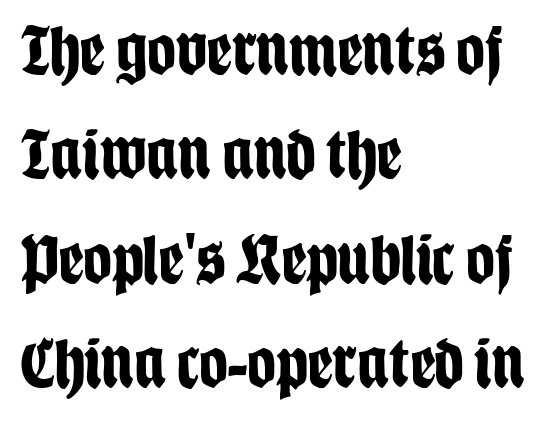
The image shows 71 px bold, condensed sans-serif type, upright; set left-aligned, normal line spacing (1.47x), normal letter spacing, not underlined; low stroke contrast and a large x-height.
